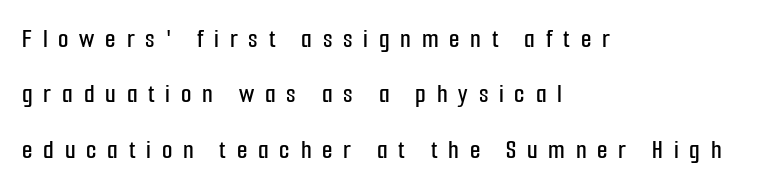
The image shows 27 px text type, upright; set left-aligned, loose line spacing (2.05x), unusually wide letter spacing (+0.4 em), not underlined.
